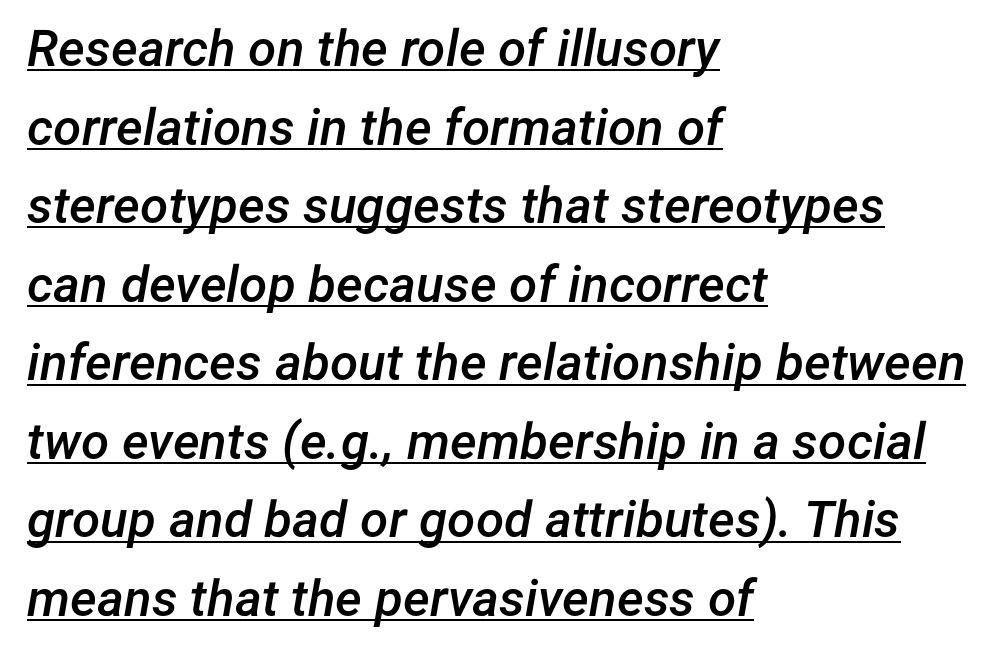
The strokes are fattened partway — semibold, not bold. The passage shown stacks its lines at a standard gap. Is there an underline? Yes — a line sits under the letters. Note the varied advance widths — an 'i' is clearly narrower than an 'm'. Left-aligned paragraph, ragged on the right. No extra tracking has been applied to these lines.
